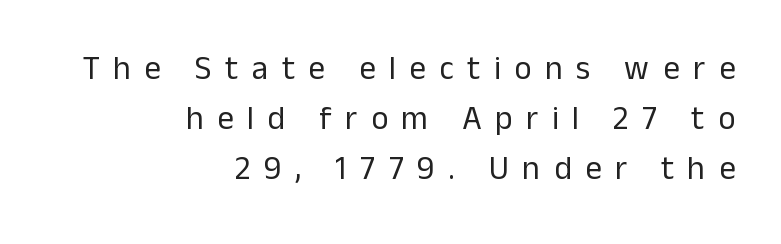
In terms of letterform style, serifs are entirely absent. Upright lettering throughout. Line endings align vertically; line beginnings do not. Only glyphs here, with clear space below each row.
